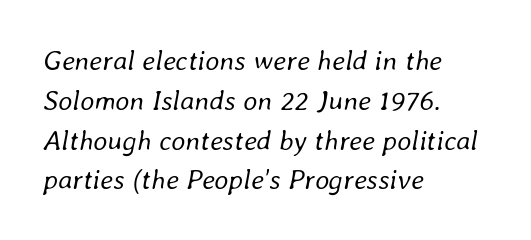
A bare baseline throughout the passage. The setting favours the left margin, as ordinary paragraphs usually do. The specimen reads as italic at a glance. These lines are rendered in a variable-pitch font. How would I describe the line gaps? Plain and ordinary. This sample uses plain, unmodified letter spacing.
